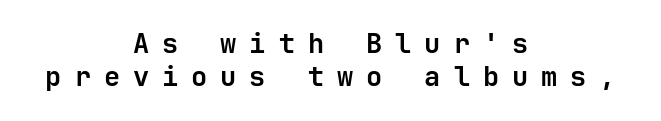
Q: Is the text bold? A: Yes.
Q: Is the text italic (slanted)? A: No, it is upright.
Q: Is the text underlined? A: No.
Q: How is the paragraph aligned? A: Centered.
Q: Is the spacing between letters normal or unusually wide? A: Unusually wide.
